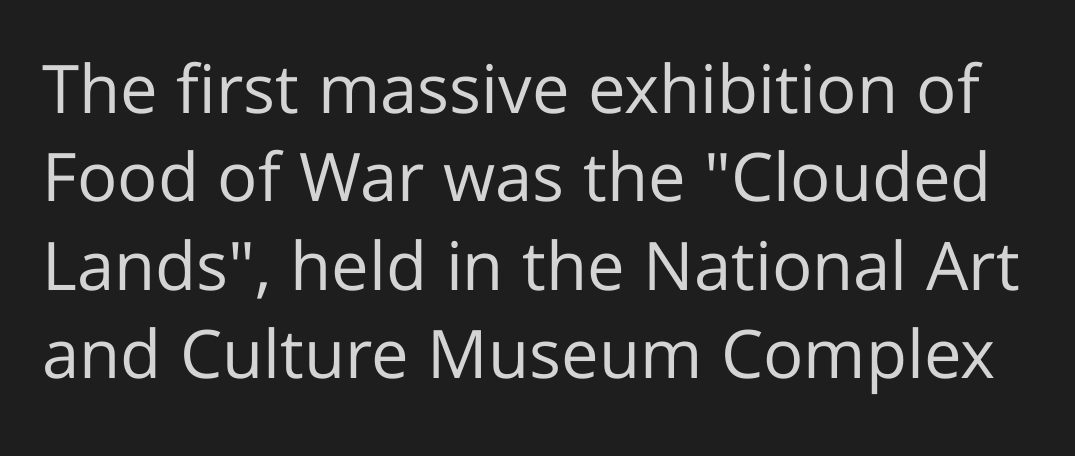
Q: Is the text bold? A: No.
Q: Is the text italic (slanted)? A: No, it is upright.
Q: Is the typeface a serif or a sans-serif typeface? A: Sans-serif.
Q: Is the text underlined? A: No.
Q: Is the spacing between letters normal or unusually wide? A: Normal.
Q: Is the spacing between lines tight, normal or loose? A: Normal.
Q: Width (condensed, normal, or wide)? A: Normal.
Q: Stroke contrast? A: Low.
Q: x-height? A: Medium.
Q: Monospaced? A: No.
